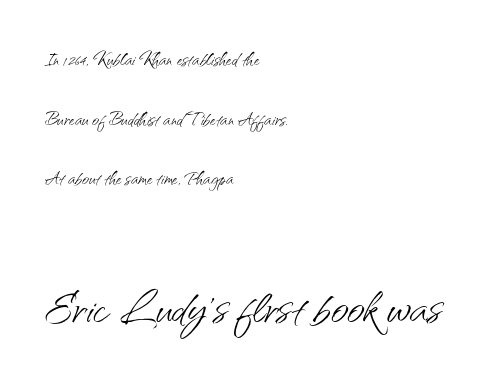
The image shows 61 px light sans-serif type; set left-aligned, loose line spacing (2.48x), normal letter spacing, not underlined; the second (bottom) block is 2.54x larger; medium stroke contrast and a small x-height.
